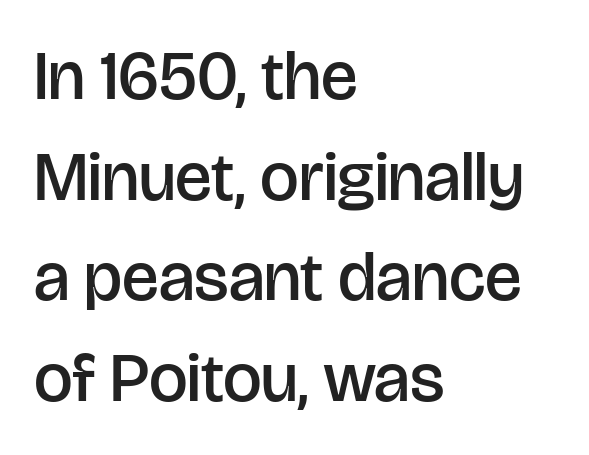
{"serif": "no", "italic": "no", "bold": "semi", "weight": "semibold", "width": "normal", "stroke_contrast": "low", "x_height": "large", "monospaced": "no", "underline": "no", "align": "left", "line_spacing": "normal", "line_spacing_ratio": 1.46, "letter_spacing": "normal", "letter_spacing_em": 0.0, "glyph_px": 69}
